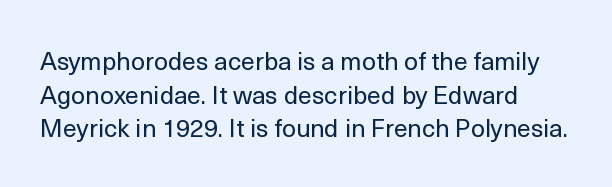
{"italic": "no", "bold": "no", "underline": "no", "align": "left", "line_spacing": "normal", "line_spacing_ratio": 1.35, "letter_spacing": "normal", "letter_spacing_em": 0.0, "glyph_px": 25}
